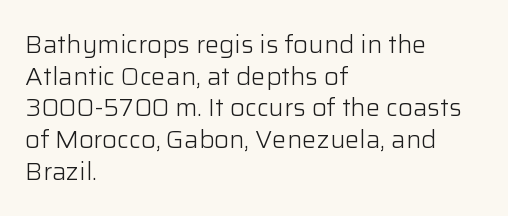
The image shows 24 px text type, upright; set left-aligned, normal line spacing (1.32x), normal letter spacing, not underlined.
